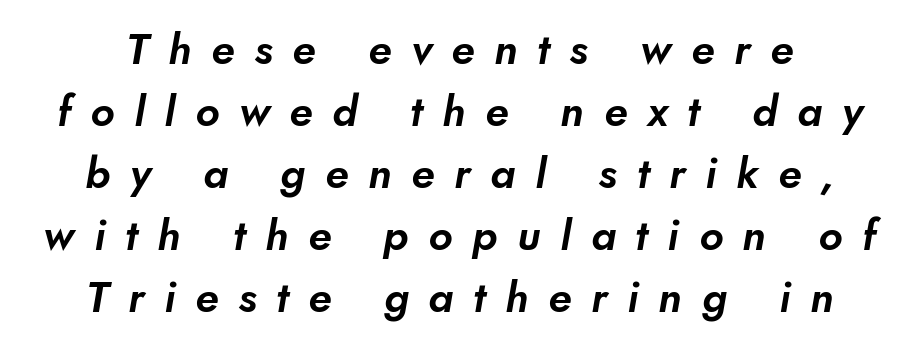
The image shows 43 px sans-serif type; set centered, normal line spacing (1.44x), unusually wide letter spacing (+0.46 em), not underlined; low stroke contrast and a small x-height.
